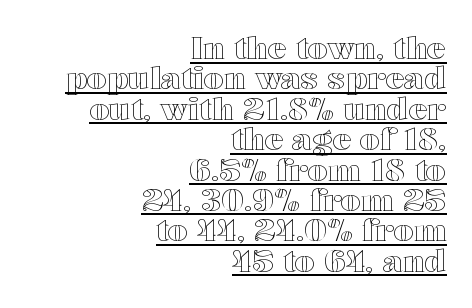
{"italic": "no", "width": "wide", "x_height": "medium", "monospaced": "no", "underline": "yes", "align": "right", "line_spacing": "tight", "line_spacing_ratio": 0.98, "letter_spacing": "normal", "letter_spacing_em": 0.0, "glyph_px": 31}
